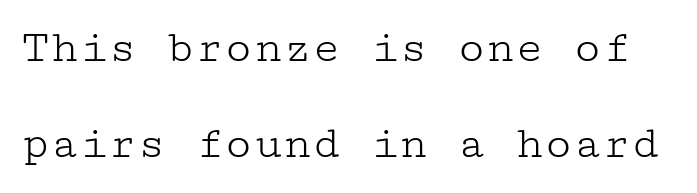
The image shows 48 px light, wide serif type, upright; set loose line spacing (2.01x), normal letter spacing, not underlined; low stroke contrast and a medium x-height.
